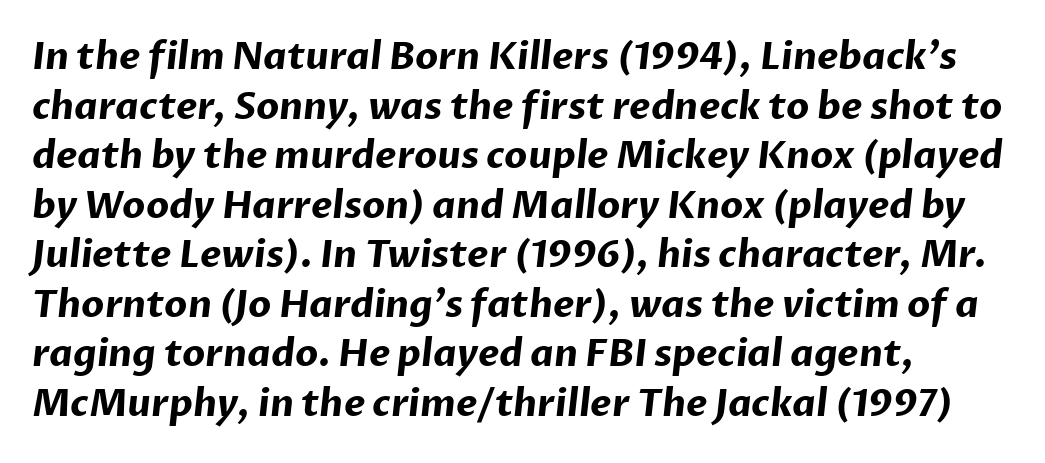
Teacher's note: observe the even left margin — that is flush-left alignment. The type is set solid horizontally, with unmodified tracking. The block of text has a typical density, with ordinary space between rows. Here the designer chose a conventional face with non-uniform glyph widths. The strip under each line holds only bare page.
